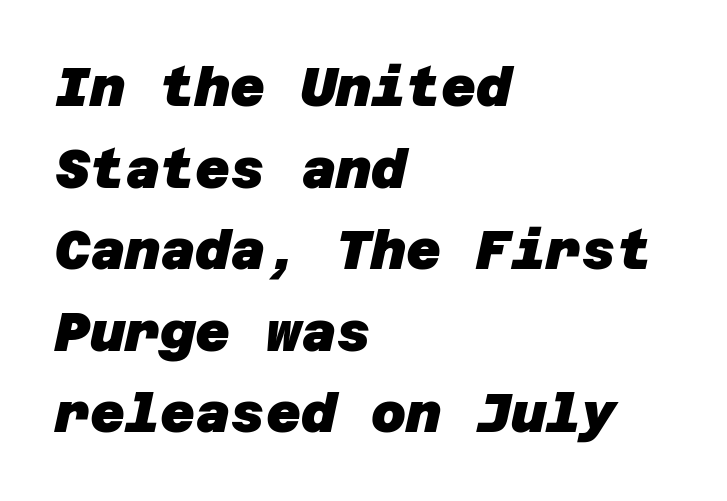
The image shows 54 px heavy sans-serif type; set left-aligned, normal line spacing (1.51x), normal letter spacing, not underlined; low stroke contrast and a large x-height.
